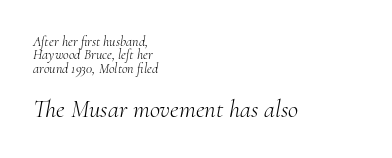
{"italic": "yes", "lean": "right", "slant_degrees": 10, "bold": "no", "underline": "no", "align": "left", "line_spacing": "tight", "line_spacing_ratio": 0.95, "letter_spacing": "normal", "letter_spacing_em": 0.0, "larger_block": "second", "size_ratio": 1.79, "glyph_px": 25}
